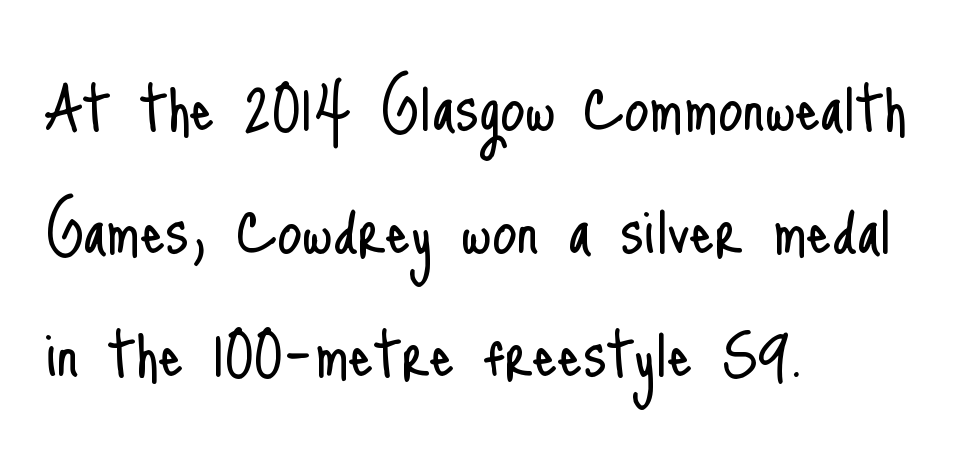
Q: Is the text bold? A: No.
Q: Is the text italic (slanted)? A: No, it is upright.
Q: Is the typeface a serif or a sans-serif typeface? A: Sans-serif.
Q: Is the text underlined? A: No.
Q: How is the paragraph aligned? A: Left-aligned.
Q: Is the spacing between letters normal or unusually wide? A: Normal.
Q: Is the spacing between lines tight, normal or loose? A: Normal.
Q: Width (condensed, normal, or wide)? A: Condensed.
Q: Stroke contrast? A: Low.
Q: x-height? A: Small.
Q: Monospaced? A: No.
